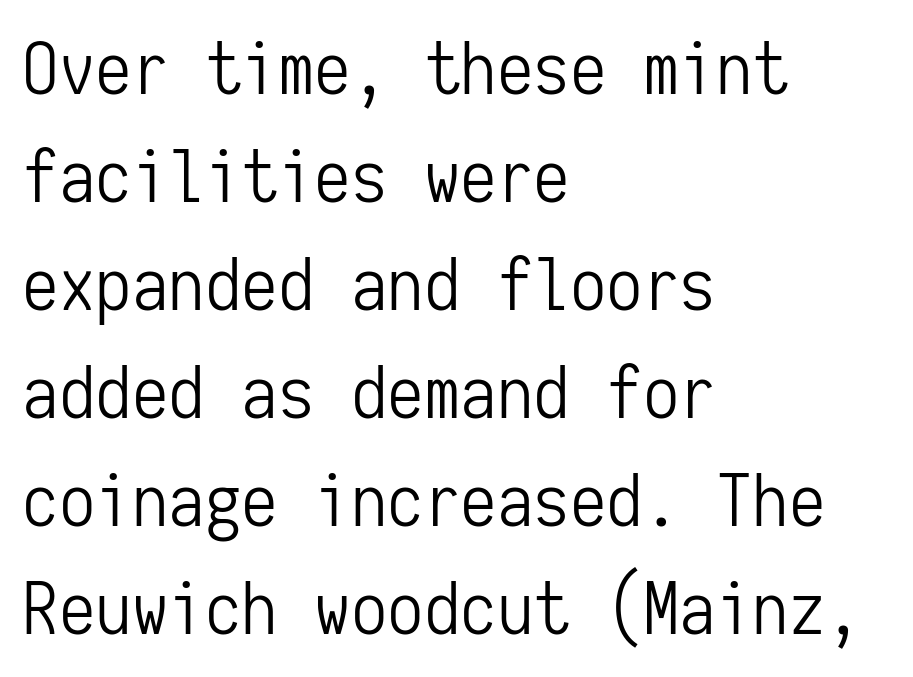
{"serif": "no", "italic": "no", "bold": "no", "weight": "light", "width": "condensed", "stroke_contrast": "low", "x_height": "medium", "monospaced": "yes", "underline": "no", "align": "left", "line_spacing": "normal", "line_spacing_ratio": 1.48, "letter_spacing": "normal", "letter_spacing_em": 0.0, "glyph_px": 73}
